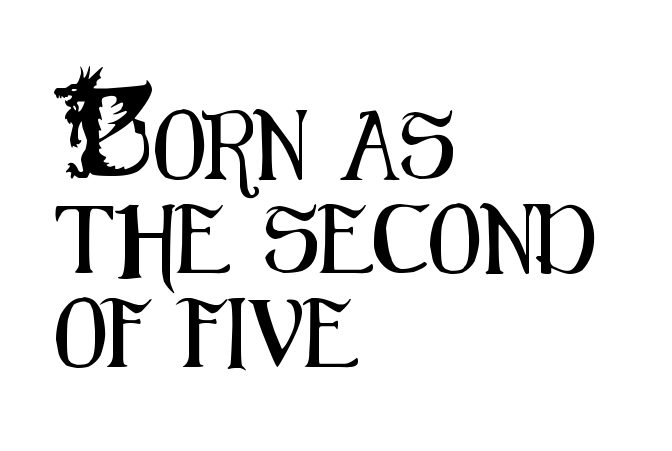
{"serif": "no", "italic": "no", "width": "condensed", "stroke_contrast": "medium", "x_height": "small", "monospaced": "no", "underline": "no", "align": "left", "line_spacing": "normal", "line_spacing_ratio": 1.36, "letter_spacing": "normal", "letter_spacing_em": 0.0, "glyph_px": 69}
